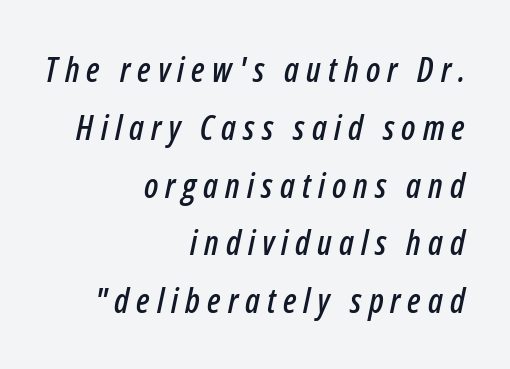
Q: Is the text italic (slanted)? A: Yes, it leans right by about 12 degrees.
Q: Is the text underlined? A: No.
Q: How is the paragraph aligned? A: Right-aligned.
Q: Is the spacing between letters normal or unusually wide? A: Unusually wide.
Q: Is the spacing between lines tight, normal or loose? A: Normal.
Q: Width (condensed, normal, or wide)? A: Condensed.
Q: Stroke contrast? A: Low.
Q: x-height? A: Medium.
Q: Monospaced? A: No.
